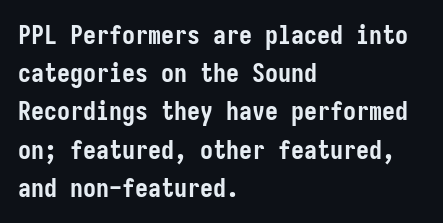
Q: Is the text bold? A: Yes.
Q: Is the text italic (slanted)? A: No, it is upright.
Q: Is the text underlined? A: No.
Q: How is the paragraph aligned? A: Left-aligned.
Q: Is the spacing between letters normal or unusually wide? A: Normal.
Q: Is the spacing between lines tight, normal or loose? A: Normal.
